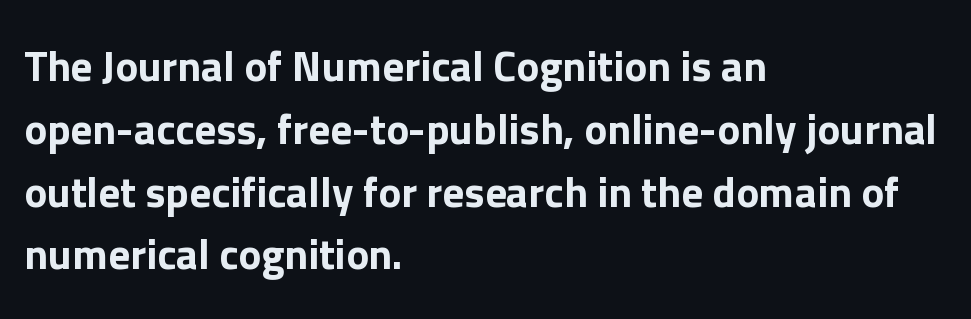
Just letters on the line, the space beneath them empty. Which margin do the lines hug? The left one — the right edge is uneven. A roman cut, with each character standing at attention. Character widths vary here, with narrow letters taking less room than wide ones.
